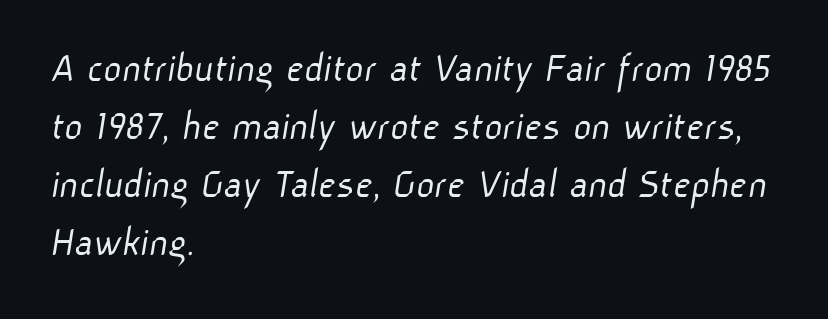
{"serif": "no", "bold": "no", "weight": "light", "width": "normal", "stroke_contrast": "low", "x_height": "medium", "monospaced": "no", "underline": "no", "align": "left", "line_spacing": "normal", "line_spacing_ratio": 1.32, "letter_spacing": "normal", "letter_spacing_em": 0.0, "glyph_px": 44}
